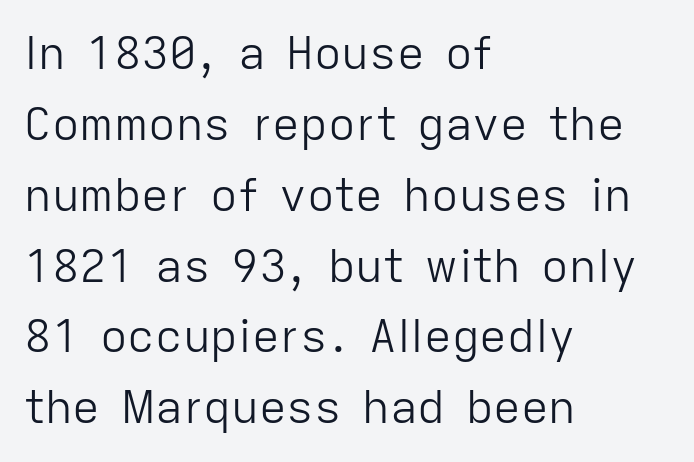
The image shows 46 px light sans-serif type, upright; set left-aligned, normal line spacing (1.54x), normal letter spacing, not underlined; low stroke contrast and a medium x-height.
